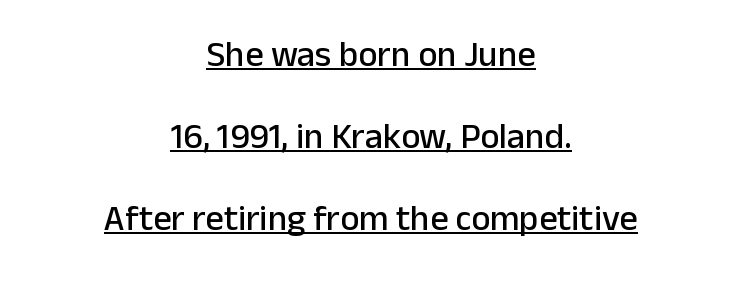
Looks like regular typesetting: each glyph gets only the width it needs. Short and long lines alike share a common midpoint. Serif or sans? Sans — the stroke terminals are bare. The letters sit at their default tracking, neither squeezed nor spread.
